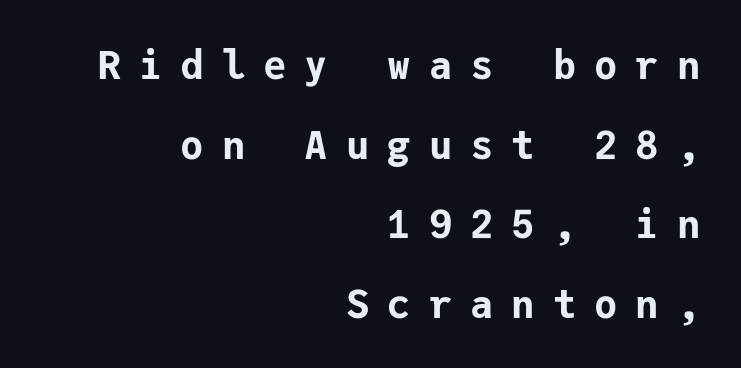
Q: Is the text bold? A: Yes.
Q: Is the text italic (slanted)? A: No, it is upright.
Q: Is the typeface a serif or a sans-serif typeface? A: Sans-serif.
Q: Is the text underlined? A: No.
Q: How is the paragraph aligned? A: Right-aligned.
Q: Is the spacing between letters normal or unusually wide? A: Unusually wide.
Q: Is the spacing between lines tight, normal or loose? A: Loose.
Q: Width (condensed, normal, or wide)? A: Normal.
Q: Stroke contrast? A: Low.
Q: x-height? A: Medium.
Q: Monospaced? A: Yes.
